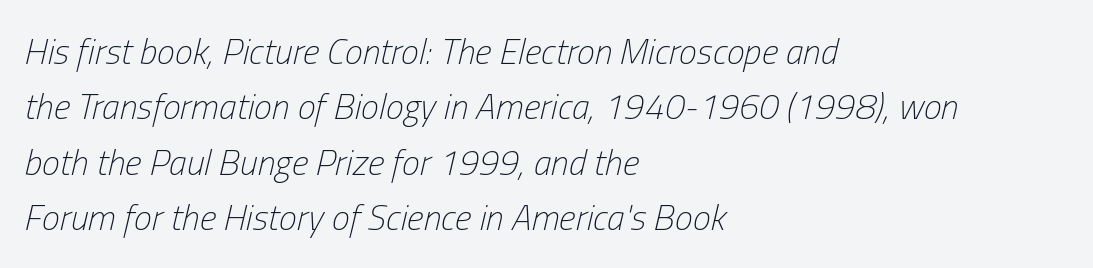
{"italic": "yes", "lean": "right", "slant_degrees": 13, "bold": "no", "weight": "light", "width": "condensed", "stroke_contrast": "low", "x_height": "medium", "monospaced": "no", "underline": "no", "align": "left", "line_spacing": "normal", "line_spacing_ratio": 1.54, "letter_spacing": "normal", "letter_spacing_em": 0.0, "glyph_px": 36}
